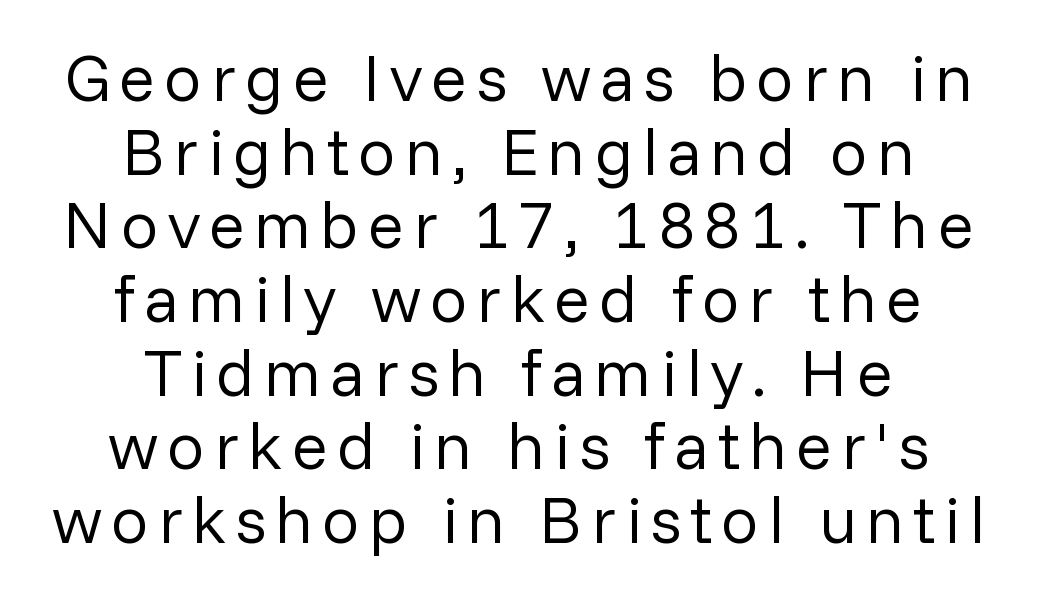
Q: Is the text bold? A: No.
Q: Is the text italic (slanted)? A: No, it is upright.
Q: Is the typeface a serif or a sans-serif typeface? A: Sans-serif.
Q: Is the text underlined? A: No.
Q: How is the paragraph aligned? A: Centered.
Q: Is the spacing between lines tight, normal or loose? A: Tight.
Q: Width (condensed, normal, or wide)? A: Normal.
Q: Stroke contrast? A: Low.
Q: x-height? A: Medium.
Q: Monospaced? A: No.
